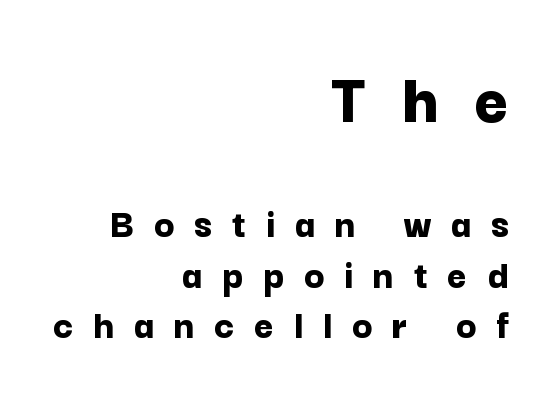
The image shows 74 px bold sans-serif type, upright; set right-aligned, line spacing 1.21x, unusually wide letter spacing (+0.47 em), not underlined; the first (top) block is 1.76x larger; low stroke contrast and a medium x-height.
